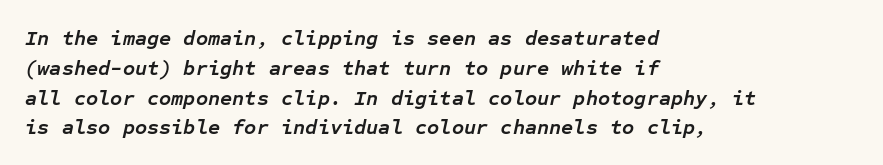
The image shows 21 px bold type, italic (leaning right); set left-aligned, normal line spacing (1.42x), normal letter spacing, not underlined.
